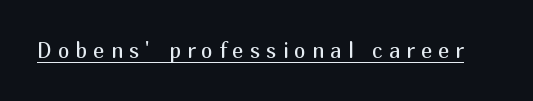
The image shows 21 px text type, upright; set unusually wide letter spacing (+0.29 em), underlined.
